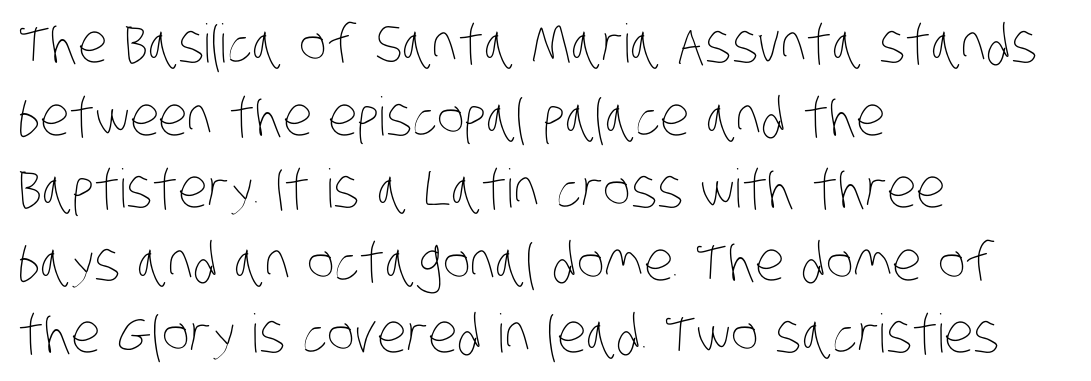
Weight class: somewhere from thin through regular. The horizontal fit of the characters is conventional and even. All the whitespace from short lines collects on the right. The strip under each line holds only bare page. These lines are rendered in a variable-pitch font.
